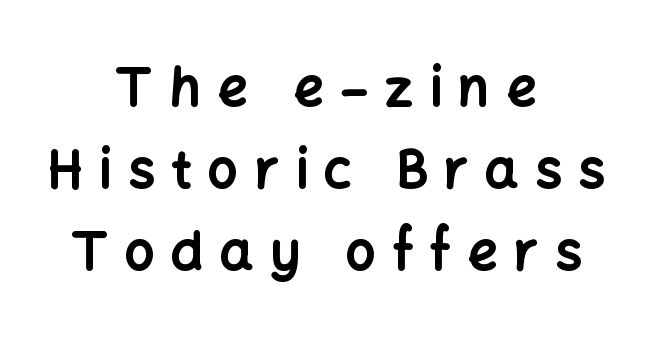
The text block is weighted toward neither margin, spreading evenly from the middle. Ascenders rise straight up at ninety degrees. Caption: expanded tracking, letters set apart. Do the characters align in a grid? No, the font is proportional. The designer left line spacing at the default.
